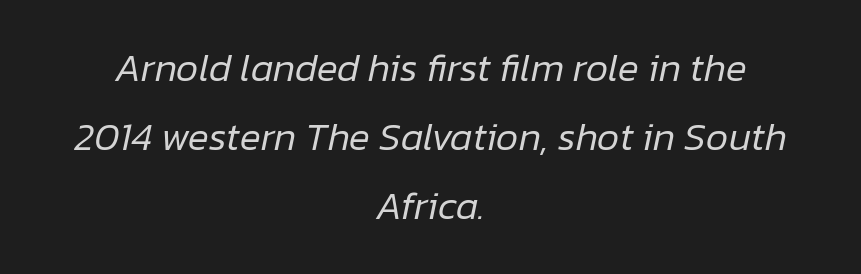
Each letter keeps its own natural width here, so spacing adapts to shape. This rendering leaves character spacing at its baseline value. Each stroke keeps to a modest, everyday thickness or less. Casual observation: everything's sitting right in the middle. Descenders hang freely into open space.
